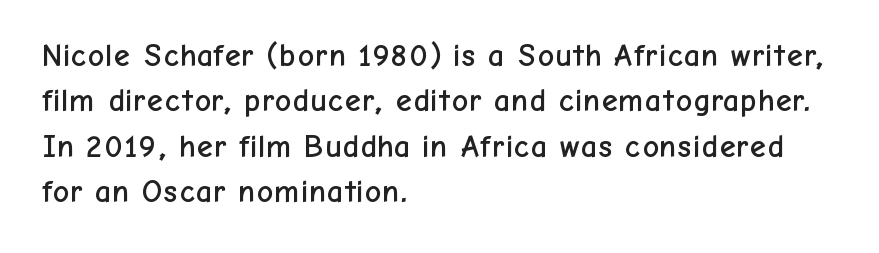
Serif or sans? Sans — the stroke terminals are bare. Rule under the text: the space is simply empty. The letters advance in unequal steps, a hallmark of proportional type. Tracking value appears to be zero — textbook default spacing.
